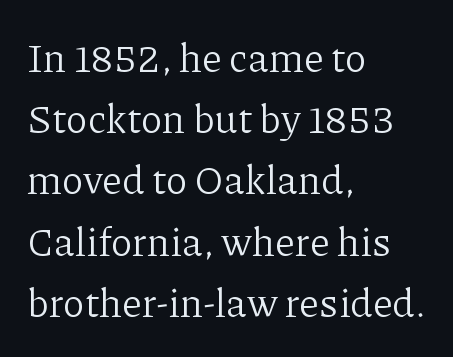
{"serif": "yes", "italic": "no", "bold": "no", "weight": "light", "width": "normal", "stroke_contrast": "low", "x_height": "medium", "monospaced": "no", "underline": "no", "align": "left", "line_spacing": "normal", "line_spacing_ratio": 1.53, "letter_spacing": "normal", "letter_spacing_em": 0.0, "glyph_px": 40}
